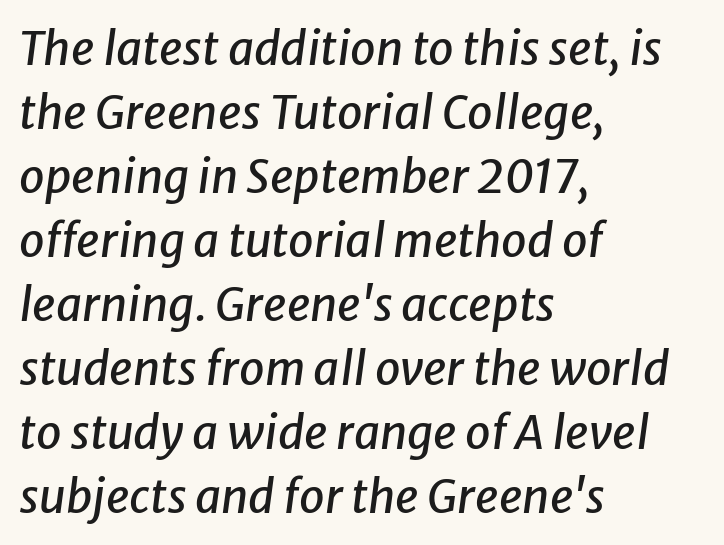
{"italic": "yes", "lean": "right", "slant_degrees": 8, "width": "normal", "stroke_contrast": "low", "x_height": "medium", "monospaced": "no", "underline": "no", "align": "left", "line_spacing": "normal", "line_spacing_ratio": 1.39, "letter_spacing": "normal", "letter_spacing_em": 0.0, "glyph_px": 46}
